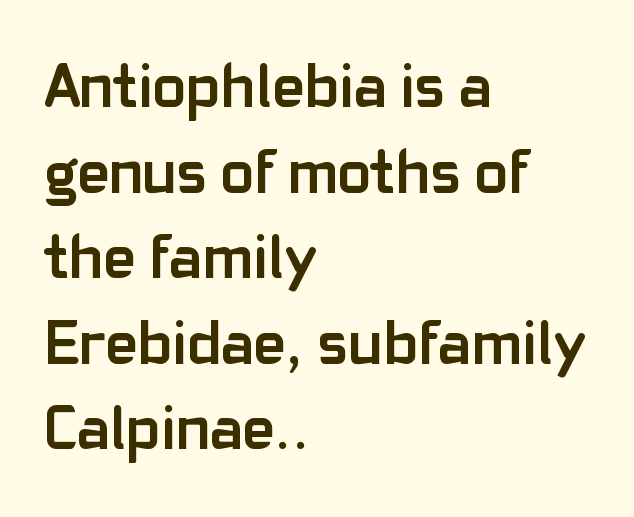
{"serif": "no", "italic": "no", "bold": "yes", "weight": "semibold", "width": "normal", "stroke_contrast": "low", "x_height": "medium", "monospaced": "no", "underline": "no", "align": "left", "line_spacing": "normal", "line_spacing_ratio": 1.38, "letter_spacing": "normal", "letter_spacing_em": 0.0, "glyph_px": 62}
